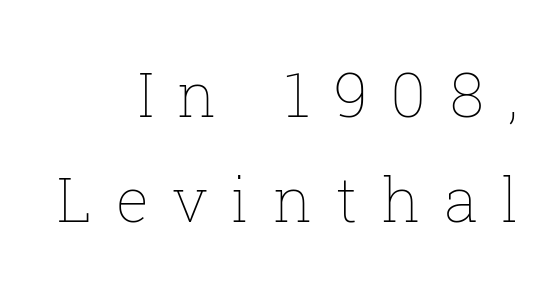
Posture: vertical. The letterforms stand isolated, each surrounded by extra space. Casual observation: everything's shoved over to the right. The specimen omits any rule beneath the text block's lines.
